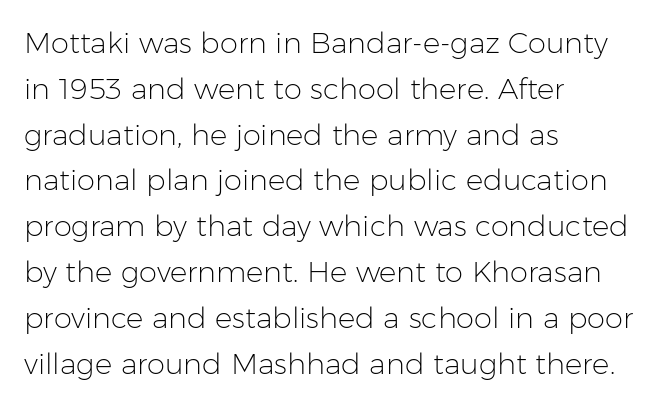
A typesetter would call this proportional, since set widths differ per character. This sample keeps an unexceptional amount of space between lines. The face used here is rendered with its standard letterfit. Where is the straight margin? On the left. The typeface chosen for these lines omits serifs. Unbolded letterforms with no extra heft.
